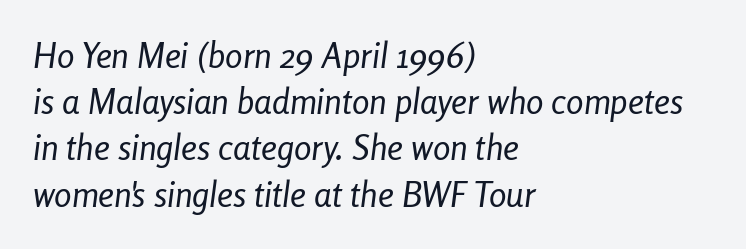
{"italic": "yes", "lean": "right", "slant_degrees": 8, "bold": "no", "weight": "regular", "width": "condensed", "stroke_contrast": "low", "x_height": "medium", "monospaced": "no", "underline": "no", "align": "left", "line_spacing": "normal", "line_spacing_ratio": 1.32, "letter_spacing": "normal", "letter_spacing_em": 0.0, "glyph_px": 35}
